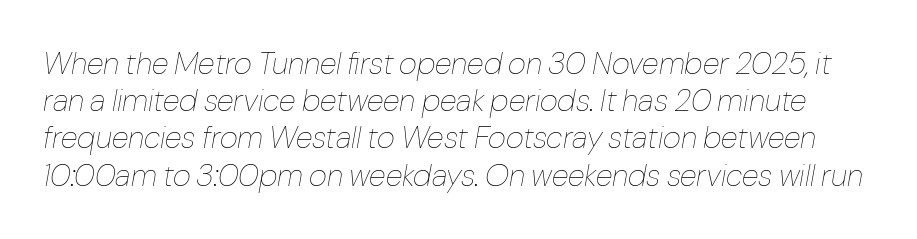
The image shows 31 px thin type, italic (leaning right); set line spacing 1.2x, normal letter spacing, not underlined; low stroke contrast and a medium x-height.
